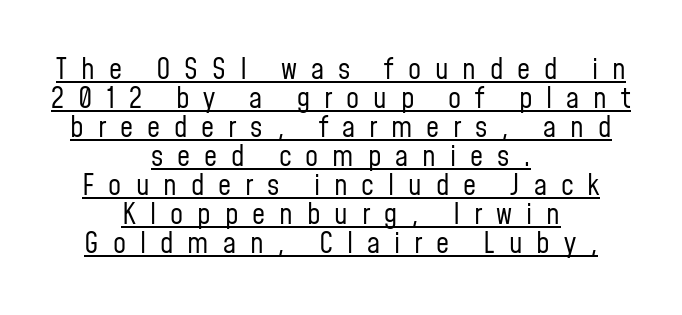
The image shows 29 px regular-weight, condensed sans-serif type, upright; set centered, tight line spacing (1.0x), unusually wide letter spacing (+0.48 em), underlined; low stroke contrast and a medium x-height.
